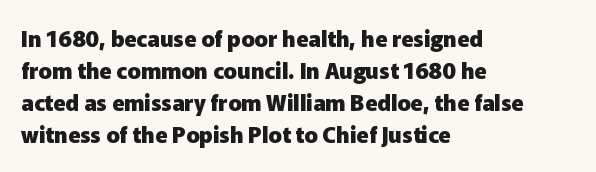
These lines were composed using upright roman letters. Bare-footed words on every line. The vertical gap from one line to the next is medium. Leftover space on each line is placed entirely after the last word. The line texture is even and compact thanks to regular tracking.
